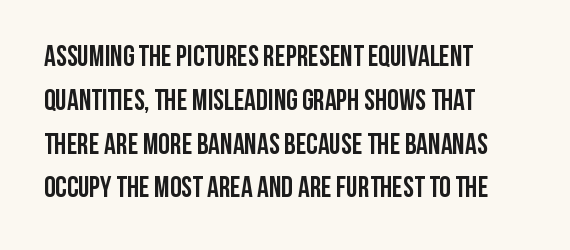
The image shows 29 px semibold, condensed sans-serif type, upright; set left-aligned, normal line spacing (1.51x), normal letter spacing, not underlined; low stroke contrast and a large x-height.
